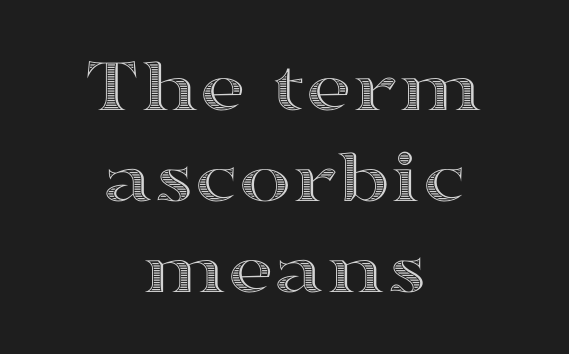
The image shows 79 px wide type, upright; set centered, tight line spacing (1.15x), normal letter spacing, not underlined; a medium x-height.
